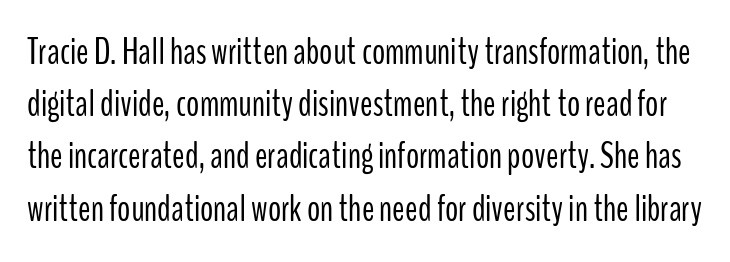
Do the characters align in a grid? No, the font is proportional. Baseline-to-baseline distance is the conventional proportion of letter height. Are there feet on the stems? There aren't — it's a sans. Ascenders rise straight up at ninety degrees. The face looks like a standard text weight, possibly lighter. No word sits above an underline.
